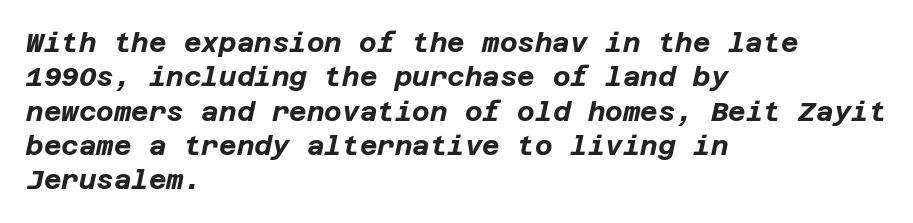
The image shows 27 px bold type, italic (leaning right); set left-aligned, normal line spacing (1.27x), normal letter spacing, not underlined.
